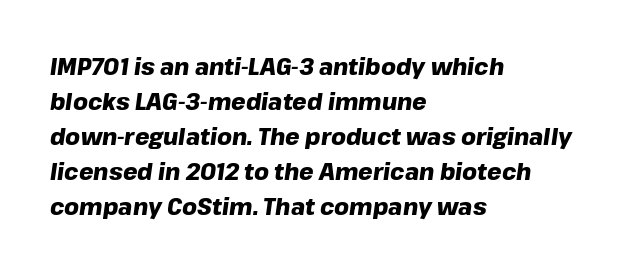
Reading down the block, your eye returns to a fixed left position each line. Descenders are the only things crossing below the line. Compared with typical body copy, the letter spacing here is the same. There's an unmistakable incline to the writing here. Set as a true bold cut, around the 700 mark. A typesetter would call this leading conventional body-copy spacing.
